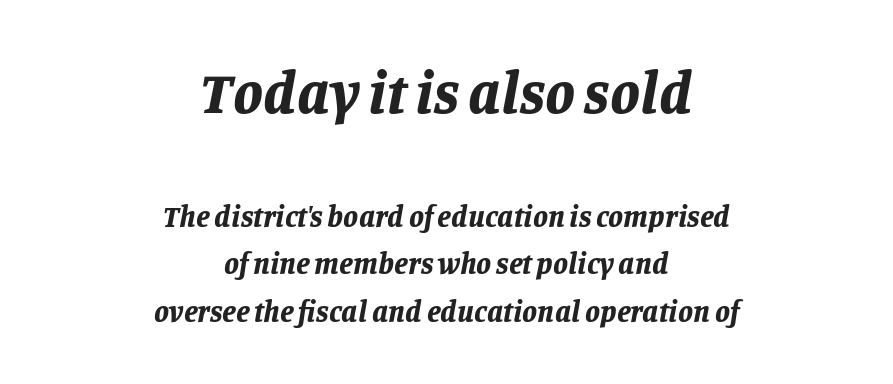
Q: Is the text bold? A: Yes.
Q: Is the text italic (slanted)? A: Yes, it leans right by about 11 degrees.
Q: Is the text underlined? A: No.
Q: How is the paragraph aligned? A: Centered.
Q: Is the spacing between letters normal or unusually wide? A: Normal.
Q: Is the spacing between lines tight, normal or loose? A: Normal.
Q: Which block of text is set in a larger size, the first (top) or the second (bottom)? A: The first (top) one.
Q: Width (condensed, normal, or wide)? A: Normal.
Q: Stroke contrast? A: Low.
Q: x-height? A: Large.
Q: Monospaced? A: No.
